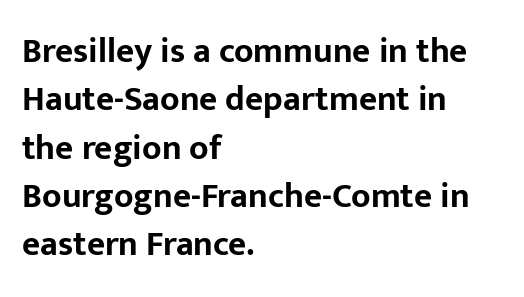
Every letter is thick-stroked: bold, no question. Quick note: underline off. The horizontal fit of the characters is conventional and even. This is the regular roman posture of the typeface. Leftover space on each line is placed entirely after the last word.
